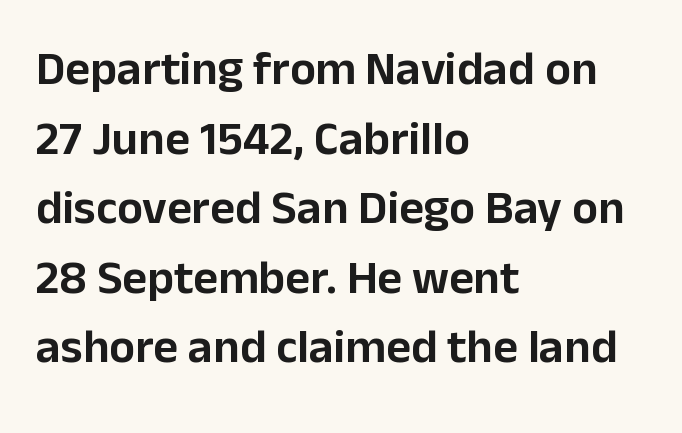
{"serif": "no", "italic": "no", "width": "normal", "stroke_contrast": "low", "x_height": "medium", "monospaced": "no", "underline": "no", "align": "left", "line_spacing": "normal", "line_spacing_ratio": 1.45, "letter_spacing": "normal", "letter_spacing_em": 0.0, "glyph_px": 48}
